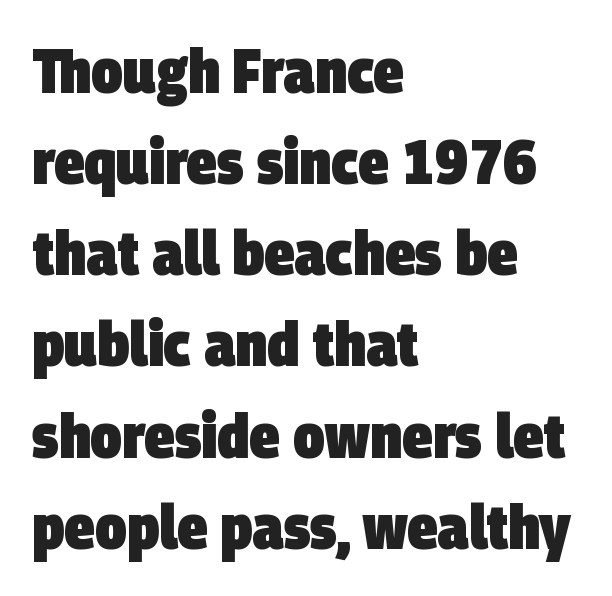
The image shows 62 px heavy, condensed sans-serif type; set left-aligned, normal line spacing (1.47x), normal letter spacing, not underlined; low stroke contrast and a large x-height.
